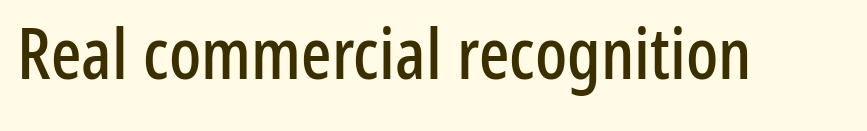
{"serif": "no", "italic": "no", "width": "condensed", "stroke_contrast": "low", "x_height": "medium", "monospaced": "no", "underline": "no", "letter_spacing": "normal", "letter_spacing_em": 0.0, "glyph_px": 71}
